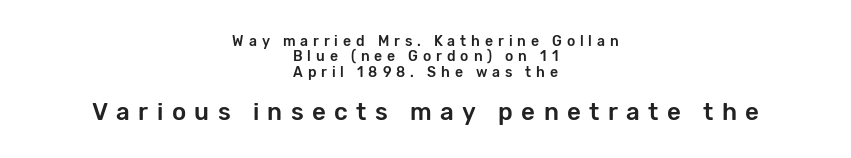
The image shows 24 px text type, upright; set centered, tight line spacing (1.09x), unusually wide letter spacing (+0.35 em), not underlined; the second (bottom) block is 1.71x larger.
